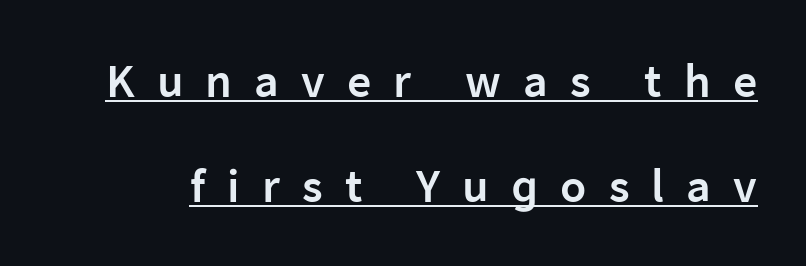
Q: Is the text bold? A: Semi-bold.
Q: Is the text italic (slanted)? A: No, it is upright.
Q: Is the typeface a serif or a sans-serif typeface? A: Sans-serif.
Q: Is the text underlined? A: Yes.
Q: Is the spacing between letters normal or unusually wide? A: Unusually wide.
Q: Is the spacing between lines tight, normal or loose? A: Loose.
Q: Width (condensed, normal, or wide)? A: Normal.
Q: Stroke contrast? A: Low.
Q: x-height? A: Medium.
Q: Monospaced? A: No.
